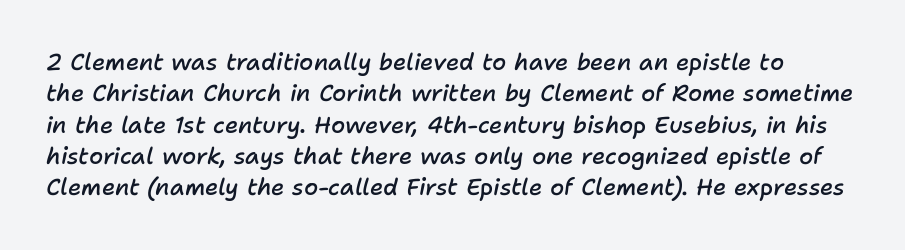
Bare-footed words on every line. Nothing unusual about the tracking: characters are spaced as the font intends. What's the leading like? Ordinary, nothing unusual. The rendering uses a semibold face; strokes are thickened but not to full bold. Emphasis-style slanted type is in use.
